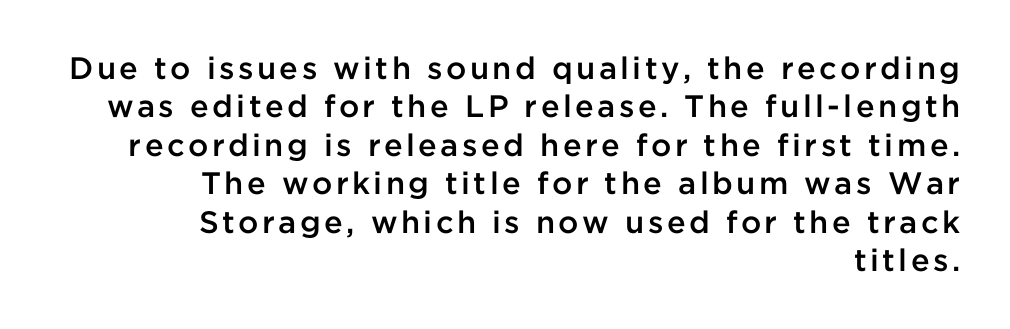
Look at the bottom of the vertical strokes: they stop flat, with no serifs. The characters look somewhat weighty, a semibold short of true bold. Spacing verdict: proportional, widths tailored to each character. The typography opts for an upright posture over an oblique one.
